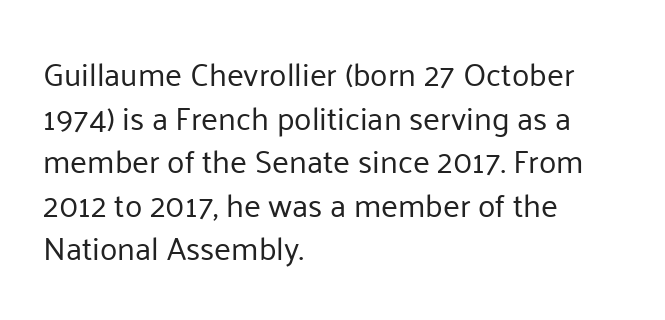
Counters stay open thanks to moderate or lighter strokes. Leading: standard. Reading down the block, your eye returns to a fixed left position each line. It's the straight-up-and-down kind of type.
